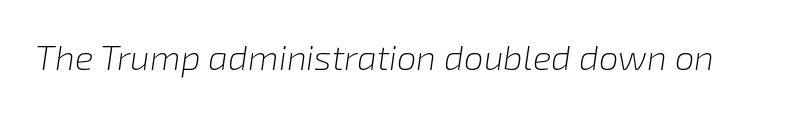
Looks like regular typesetting: each glyph gets only the width it needs. The text carries the slant typical of an italic or oblique font. Tracking value appears to be zero — textbook default spacing. Underlining? Definitely not there. No extra ink here — the face is not bold.
